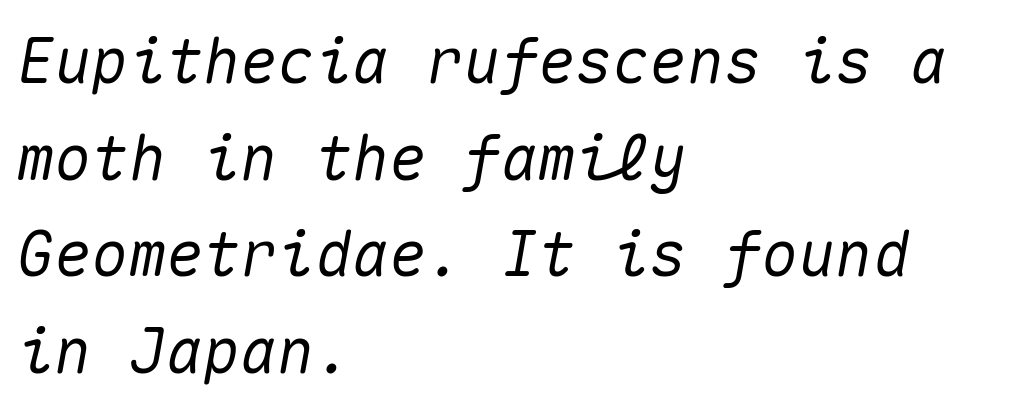
Q: Is the text italic (slanted)? A: Yes, it leans right by about 10 degrees.
Q: Is the text underlined? A: No.
Q: How is the paragraph aligned? A: Left-aligned.
Q: Is the spacing between letters normal or unusually wide? A: Normal.
Q: Is the spacing between lines tight, normal or loose? A: Normal.
Q: Width (condensed, normal, or wide)? A: Normal.
Q: Stroke contrast? A: Medium.
Q: x-height? A: Medium.
Q: Monospaced? A: Yes.
